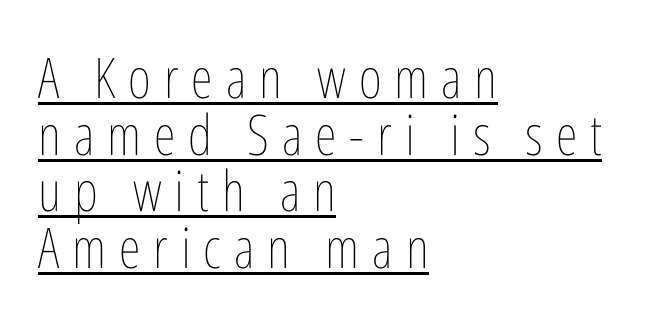
Notice how the stems are strictly vertical — no italics here. Think standard paragraph weight, or any step lighter than that. The letterforms stand isolated, each surrounded by extra space. Honestly, the underline is the first thing you notice here.
